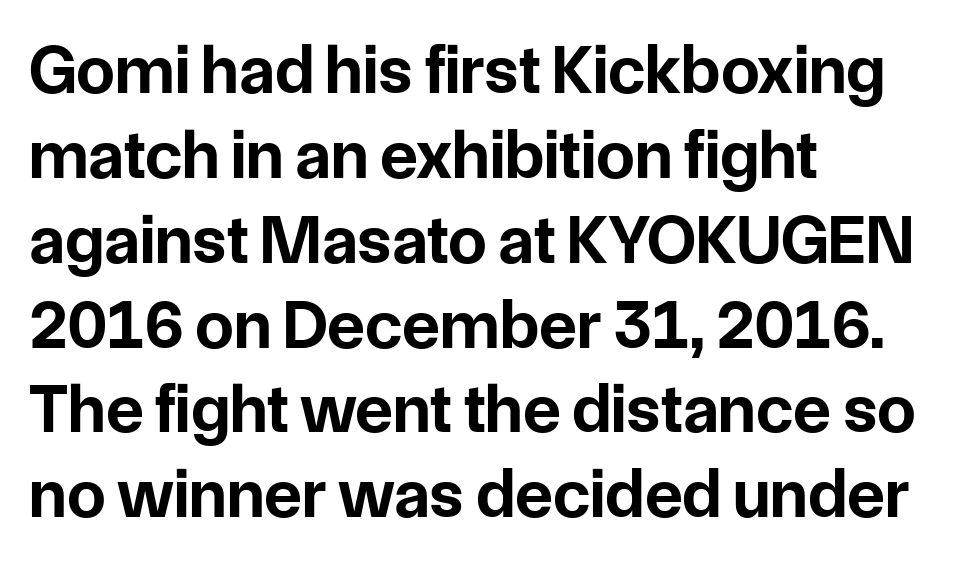
The image shows 69 px bold sans-serif type, upright; set left-aligned, line spacing 1.23x, normal letter spacing, not underlined; low stroke contrast and a medium x-height.
